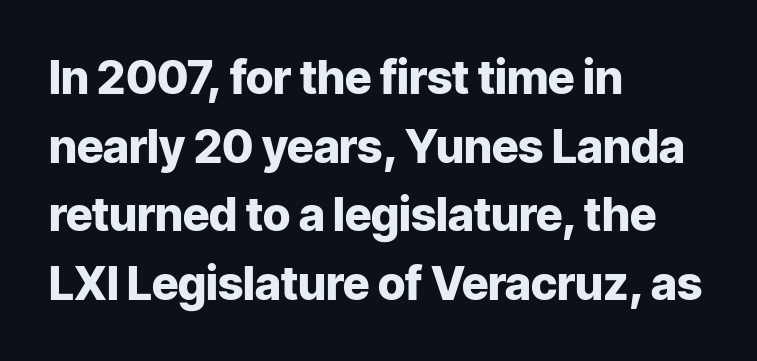
Letter spacing: default. The paragraph has a hard left edge and a soft right edge. The rendering uses a moderate line-height, typical for paragraphs. Notice how thick the strokes are: this is what a full bold looks like.
